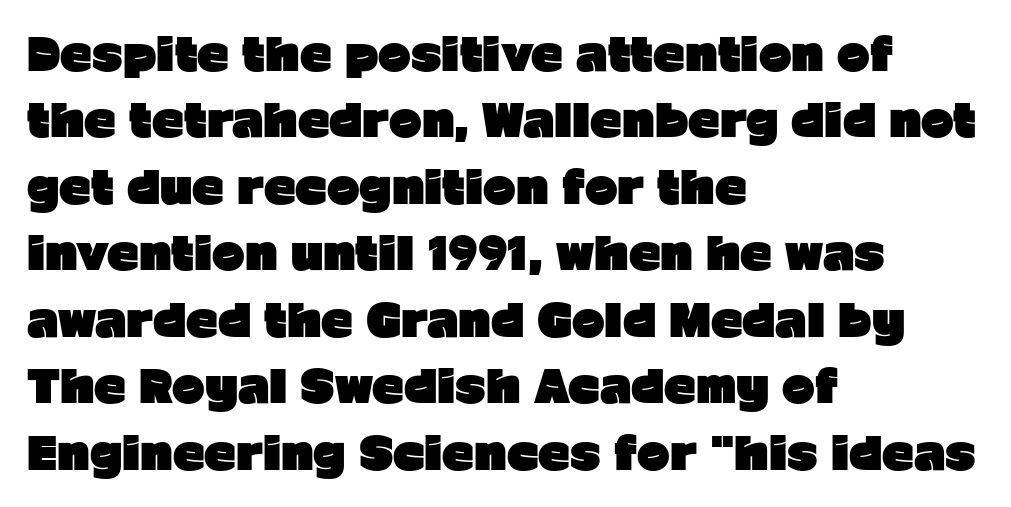
Each new line begins a customary step beneath the previous one. Are there feet on the stems? There aren't — it's a sans. How are the letters spaced? Ordinarily, with no added tracking. The lettering stays uniformly vertical, giving the passage a roman look. Here the designer chose a conventional face with non-uniform glyph widths.
